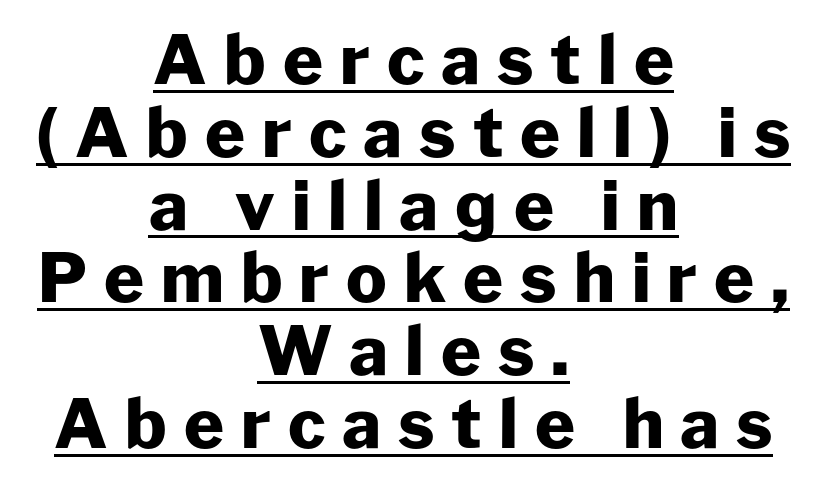
Q: Is the text bold? A: Yes.
Q: Is the text italic (slanted)? A: No, it is upright.
Q: Is the typeface a serif or a sans-serif typeface? A: Sans-serif.
Q: Is the text underlined? A: Yes.
Q: How is the paragraph aligned? A: Centered.
Q: Is the spacing between letters normal or unusually wide? A: Unusually wide.
Q: Is the spacing between lines tight, normal or loose? A: Tight.
Q: Width (condensed, normal, or wide)? A: Normal.
Q: Stroke contrast? A: Low.
Q: x-height? A: Medium.
Q: Monospaced? A: No.
